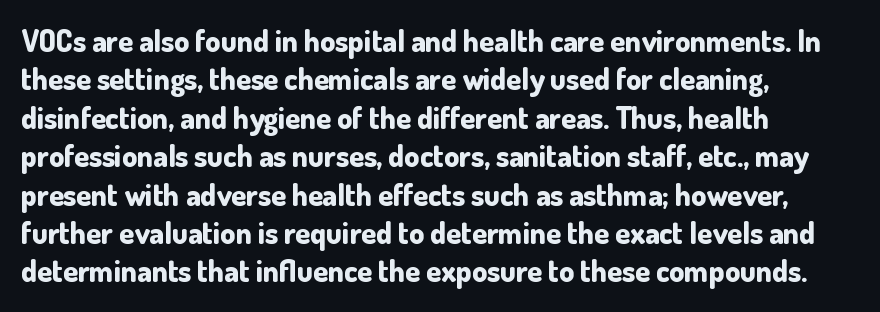
Note: no serifs on the glyphs. Inter-character spacing is left at the font's built-in metrics. Think of a printed novel: that variable character pitch is what you see here. Where is the straight margin? On the left. Letters rest on an invisible, unmarked baseline.
